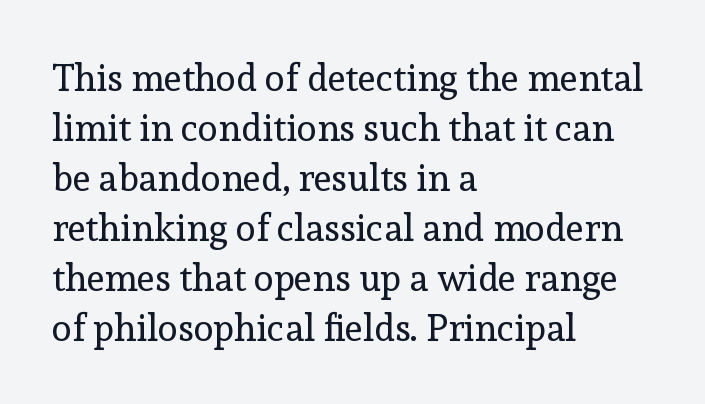
{"serif": "yes", "italic": "no", "bold": "no", "weight": "regular", "width": "normal", "x_height": "medium", "monospaced": "no", "underline": "no", "align": "left", "line_spacing": "normal", "line_spacing_ratio": 1.35, "letter_spacing": "normal", "letter_spacing_em": 0.0, "glyph_px": 37}
